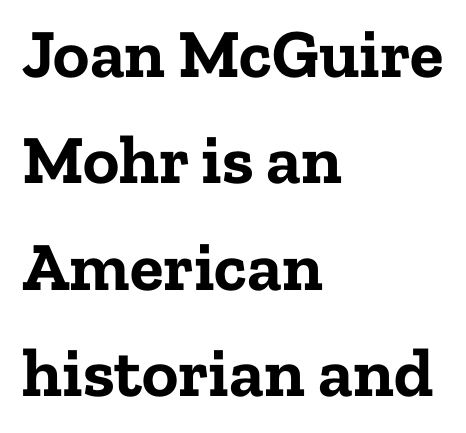
The image shows 69 px bold serif type, upright; set left-aligned, normal line spacing (1.54x), normal letter spacing, not underlined; low stroke contrast and a medium x-height.
